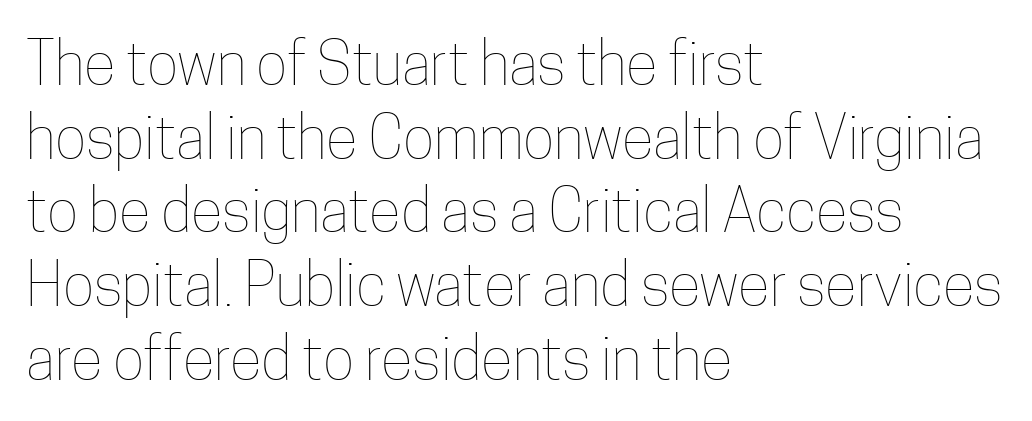
The image shows 59 px thin, condensed type, upright; set left-aligned, normal line spacing (1.25x), normal letter spacing, not underlined; low stroke contrast and a medium x-height.
